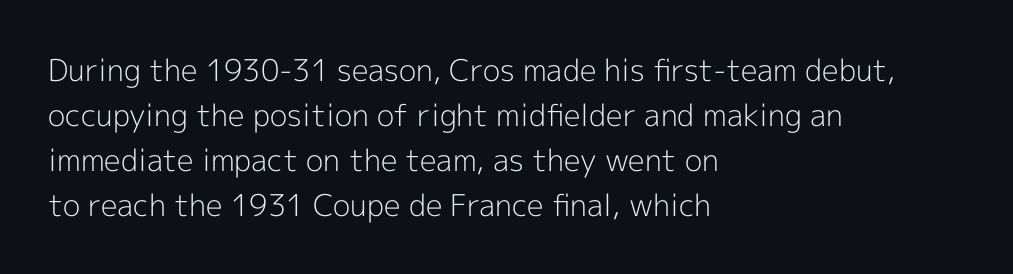
{"serif": "no", "italic": "no", "bold": "no", "weight": "light", "width": "normal", "x_height": "medium", "monospaced": "no", "underline": "no", "align": "left", "line_spacing": "normal", "line_spacing_ratio": 1.5, "letter_spacing": "normal", "letter_spacing_em": 0.0, "glyph_px": 30}
